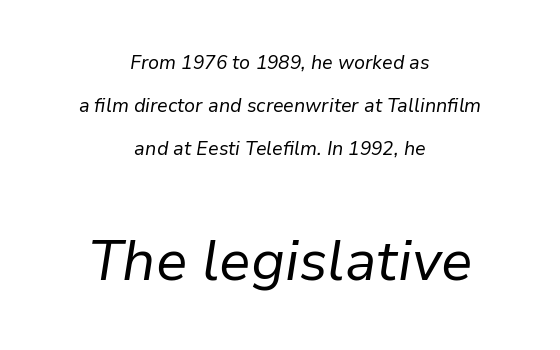
Q: Is the text bold? A: No.
Q: Is the text italic (slanted)? A: Yes, it leans right by about 9 degrees.
Q: Is the text underlined? A: No.
Q: How is the paragraph aligned? A: Centered.
Q: Is the spacing between letters normal or unusually wide? A: Normal.
Q: Is the spacing between lines tight, normal or loose? A: Loose.
Q: Which block of text is set in a larger size, the first (top) or the second (bottom)? A: The second (bottom) one.
Q: Width (condensed, normal, or wide)? A: Normal.
Q: Stroke contrast? A: Low.
Q: x-height? A: Medium.
Q: Monospaced? A: No.
